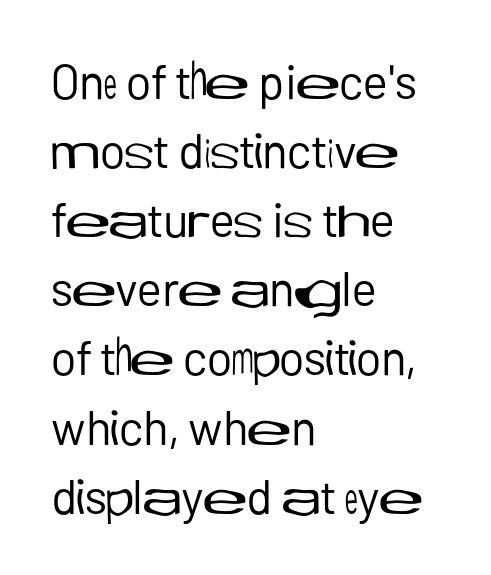
The image shows 48 px regular-weight sans-serif type, upright; set left-aligned, normal line spacing (1.44x), normal letter spacing, not underlined; low stroke contrast and a medium x-height.
